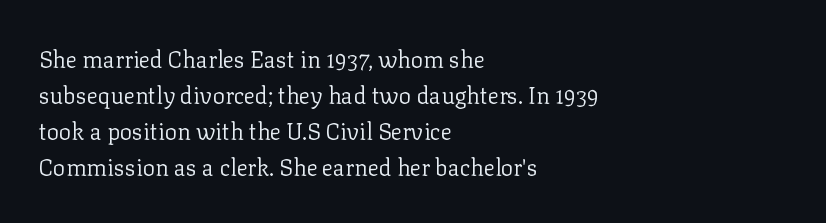
{"italic": "no", "bold": "no", "underline": "no", "align": "left", "line_spacing": "normal", "line_spacing_ratio": 1.57, "letter_spacing": "normal", "letter_spacing_em": 0.0, "glyph_px": 23}
